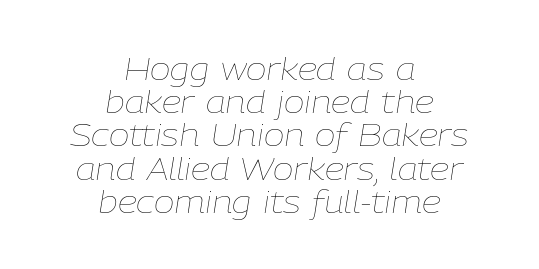
Caption: face not bold, strokes unweighted. Quick note: italic. The letterforms sit shoulder to shoulder at normal distance. The lines are quadded center.
